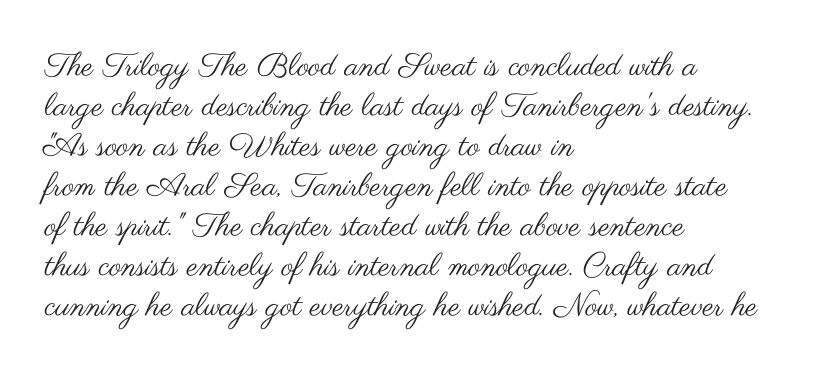
{"serif": "no", "bold": "no", "weight": "regular", "width": "wide", "stroke_contrast": "medium", "x_height": "small", "monospaced": "no", "underline": "no", "align": "left", "line_spacing": "normal", "line_spacing_ratio": 1.25, "letter_spacing": "normal", "letter_spacing_em": 0.0, "glyph_px": 32}
